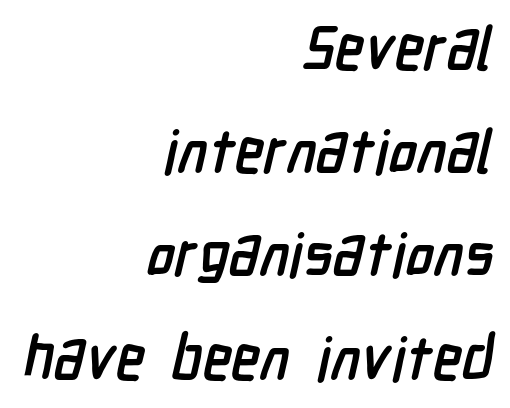
Q: Is the text bold? A: Yes.
Q: Is the typeface a serif or a sans-serif typeface? A: Sans-serif.
Q: Is the text underlined? A: No.
Q: How is the paragraph aligned? A: Right-aligned.
Q: Is the spacing between letters normal or unusually wide? A: Normal.
Q: Width (condensed, normal, or wide)? A: Condensed.
Q: Stroke contrast? A: Low.
Q: x-height? A: Medium.
Q: Monospaced? A: No.
